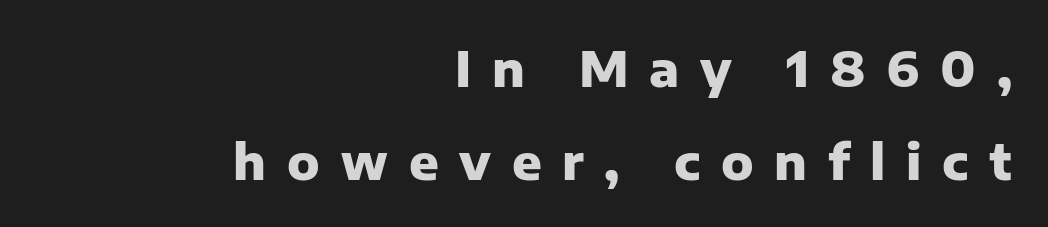
Q: Is the text bold? A: Yes.
Q: Is the text italic (slanted)? A: No, it is upright.
Q: Is the typeface a serif or a sans-serif typeface? A: Sans-serif.
Q: Is the text underlined? A: No.
Q: How is the paragraph aligned? A: Right-aligned.
Q: Is the spacing between letters normal or unusually wide? A: Unusually wide.
Q: Width (condensed, normal, or wide)? A: Normal.
Q: Stroke contrast? A: Low.
Q: x-height? A: Medium.
Q: Monospaced? A: No.
